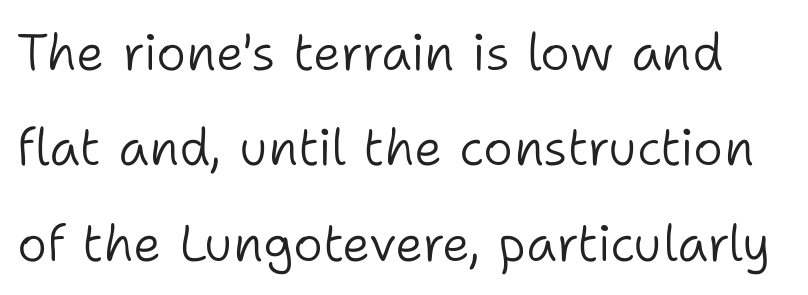
{"serif": "no", "italic": "no", "bold": "no", "weight": "light", "width": "normal", "stroke_contrast": "low", "x_height": "medium", "monospaced": "no", "underline": "no", "line_spacing_ratio": 1.87, "letter_spacing": "normal", "letter_spacing_em": 0.0, "glyph_px": 51}
